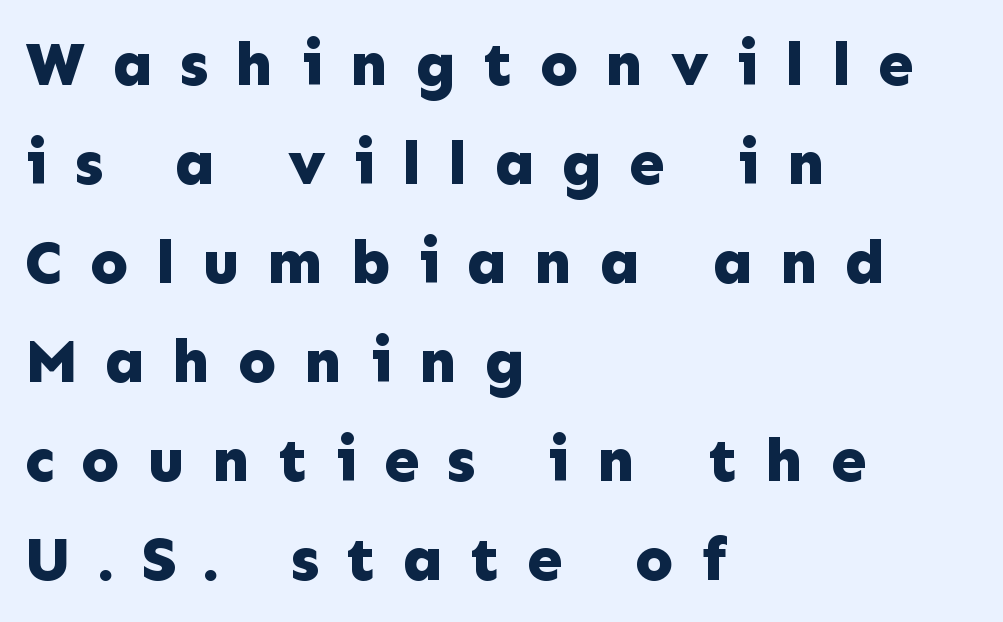
The image shows 63 px bold sans-serif type, upright; set left-aligned, normal line spacing (1.57x), unusually wide letter spacing (+0.43 em), not underlined; low stroke contrast and a medium x-height.
